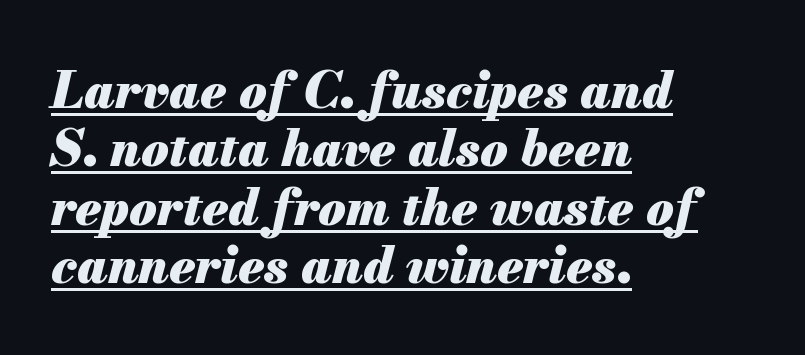
A full-strength bold gives these letters their thick strokes. The tracking reads as untouched default to a designer's eye. You could not count columns in this text — the font is proportionally spaced. The setting favours the left margin, as ordinary paragraphs usually do. Students, observe the line beneath the letters — that is underlining.
